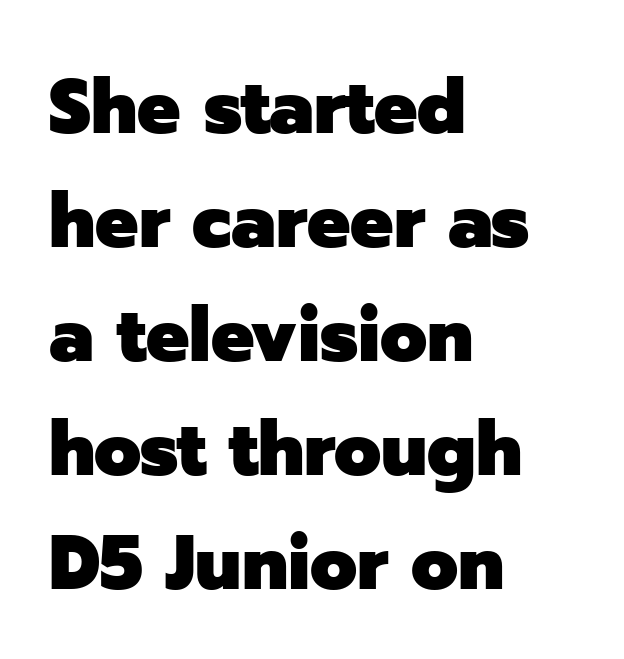
Think of a printed novel: that variable character pitch is what you see here. I'd call this a sans setting — the letters go barefoot. Does the copy run flush right? No — it runs flush left. Decoration check: the copy has no underline. Line spacing here is normal.
